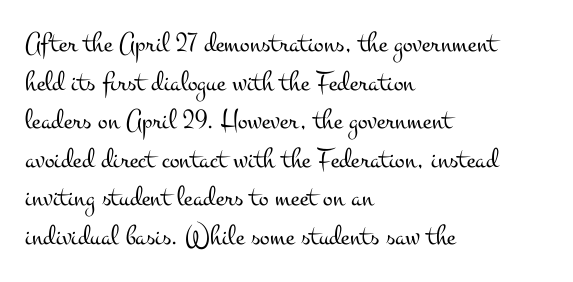
Q: Is the text bold? A: No.
Q: Is the text italic (slanted)? A: Yes.
Q: Is the typeface a serif or a sans-serif typeface? A: Serif.
Q: Is the text underlined? A: No.
Q: How is the paragraph aligned? A: Left-aligned.
Q: Is the spacing between letters normal or unusually wide? A: Normal.
Q: Is the spacing between lines tight, normal or loose? A: Normal.
Q: Width (condensed, normal, or wide)? A: Wide.
Q: Stroke contrast? A: Medium.
Q: x-height? A: Small.
Q: Monospaced? A: No.
